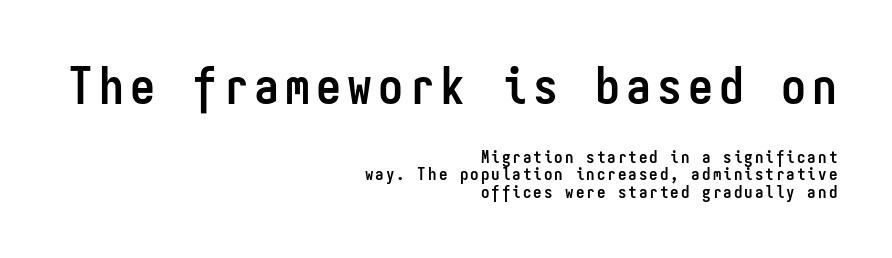
{"serif": "no", "italic": "no", "bold": "yes", "weight": "semibold", "width": "condensed", "stroke_contrast": "low", "x_height": "medium", "monospaced": "yes", "underline": "no", "align": "right", "line_spacing": "tight", "line_spacing_ratio": 1.02, "larger_block": "first", "size_ratio": 2.94, "glyph_px": 50}
